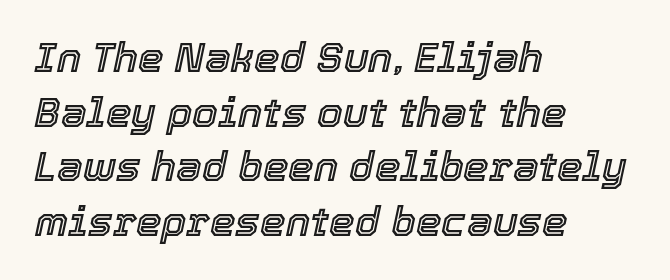
{"italic": "yes", "lean": "right", "slant_degrees": 12, "width": "normal", "x_height": "medium", "monospaced": "no", "underline": "no", "align": "left", "line_spacing": "normal", "line_spacing_ratio": 1.33, "letter_spacing": "normal", "letter_spacing_em": 0.0, "glyph_px": 41}
